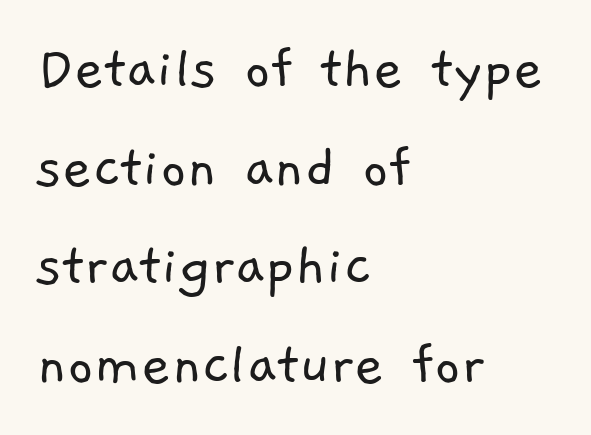
Q: Is the text bold? A: No.
Q: Is the typeface a serif or a sans-serif typeface? A: Sans-serif.
Q: Is the text underlined? A: No.
Q: How is the paragraph aligned? A: Left-aligned.
Q: Is the spacing between letters normal or unusually wide? A: Normal.
Q: Is the spacing between lines tight, normal or loose? A: Normal.
Q: Width (condensed, normal, or wide)? A: Normal.
Q: Stroke contrast? A: Low.
Q: x-height? A: Medium.
Q: Monospaced? A: No.
